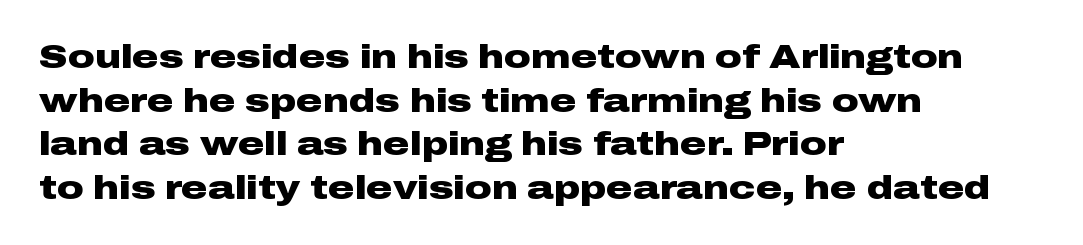
The text was rendered using a sans face with plain stroke endings. This is roman type, the default non-slanted kind. The letters are bold, with thick, heavy strokes. Nothing unusual about the tracking: characters are spaced as the font intends.
